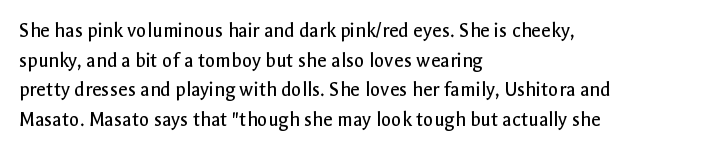
Quick note: underline off. Do the letters lean? They stand straight. The text block is weighted toward the left margin, trailing off unevenly rightward. This rendering leaves character spacing at its baseline value. Vertical spacing — default.
